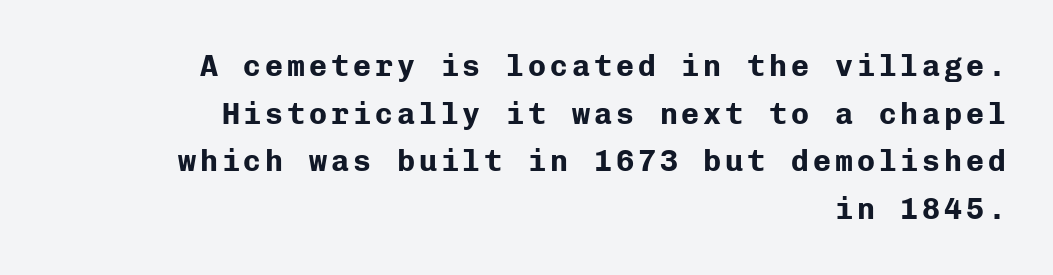
Q: Is the text bold? A: Yes.
Q: Is the text italic (slanted)? A: No, it is upright.
Q: Is the typeface a serif or a sans-serif typeface? A: Sans-serif.
Q: Is the text underlined? A: No.
Q: How is the paragraph aligned? A: Right-aligned.
Q: Is the spacing between lines tight, normal or loose? A: Normal.
Q: Width (condensed, normal, or wide)? A: Normal.
Q: Stroke contrast? A: Low.
Q: x-height? A: Medium.
Q: Monospaced? A: Yes.
